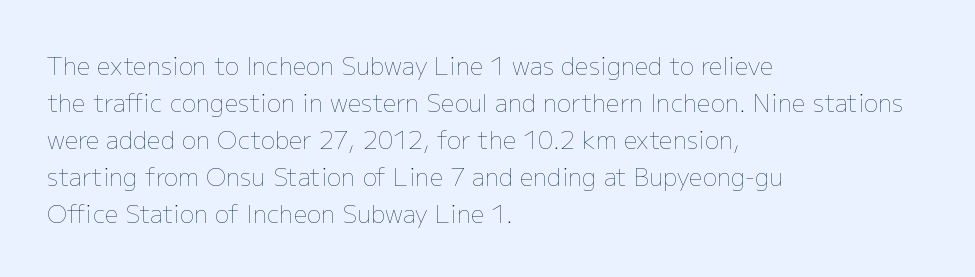
Vertical strokes here are truly vertical. Every row of glyphs begins at an identical x-position on the left. Between one letter and the next there's only the usual sliver of space. Only glyphs here, with clear space below each row.
